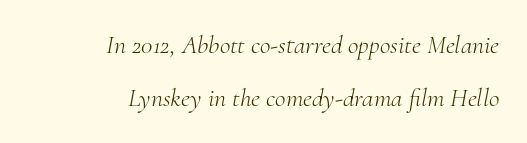
Q: Is the text bold? A: No.
Q: Is the text italic (slanted)? A: Yes, it leans right by about 10 degrees.
Q: Is the text underlined? A: No.
Q: How is the paragraph aligned? A: Right-aligned.
Q: Is the spacing between letters normal or unusually wide? A: Normal.
Q: Is the spacing between lines tight, normal or loose? A: Loose.
